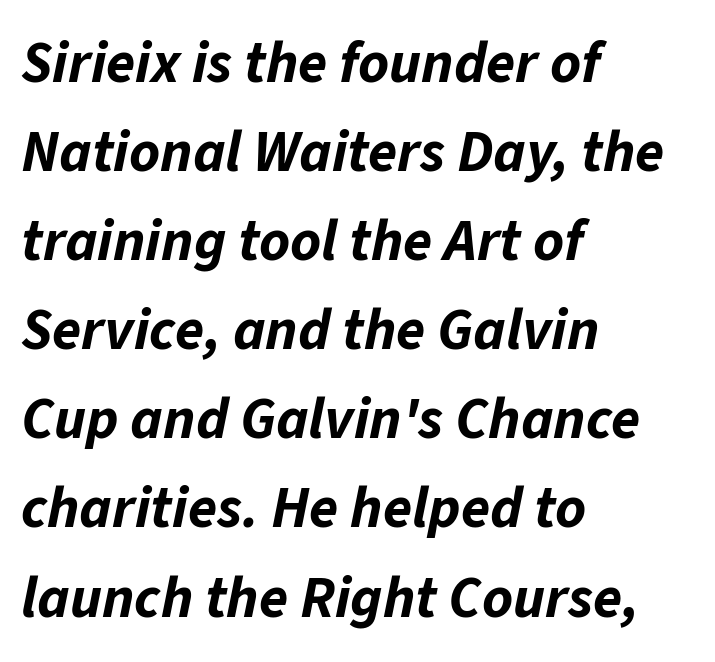
This rendering uses left alignment, leaving the right contour irregular. Summary of vertical rhythm: regular, with standard interline spacing. A bare baseline throughout the passage. Compared with typical body copy, the letter spacing here is the same. This is oblique type, the kind used for emphasis or titles. You could not count columns in this text — the font is proportionally spaced.
